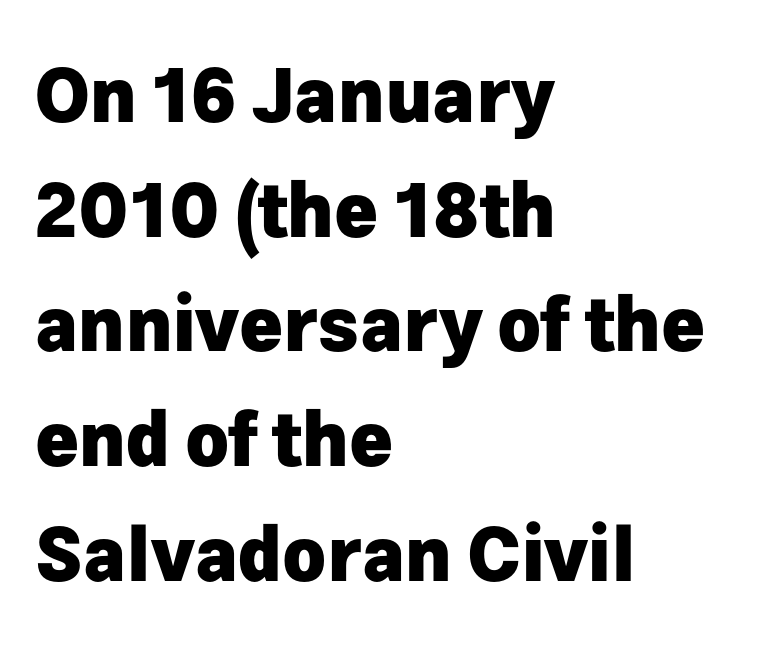
The image shows 74 px heavy sans-serif type, upright; set left-aligned, normal line spacing (1.55x), normal letter spacing, not underlined; low stroke contrast and a medium x-height.
